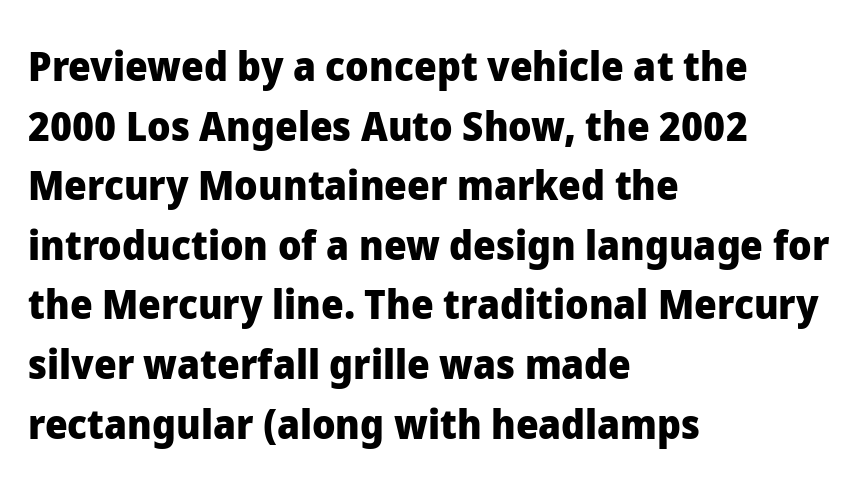
{"serif": "no", "italic": "no", "bold": "yes", "weight": "heavy", "width": "normal", "stroke_contrast": "low", "x_height": "medium", "monospaced": "no", "underline": "no", "align": "left", "line_spacing": "normal", "line_spacing_ratio": 1.49, "letter_spacing": "normal", "letter_spacing_em": 0.0, "glyph_px": 40}
